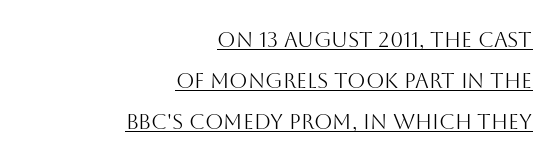
Q: Is the text bold? A: No.
Q: Is the text italic (slanted)? A: No, it is upright.
Q: Is the text underlined? A: Yes.
Q: How is the paragraph aligned? A: Right-aligned.
Q: Is the spacing between letters normal or unusually wide? A: Normal.
Q: Is the spacing between lines tight, normal or loose? A: Loose.
